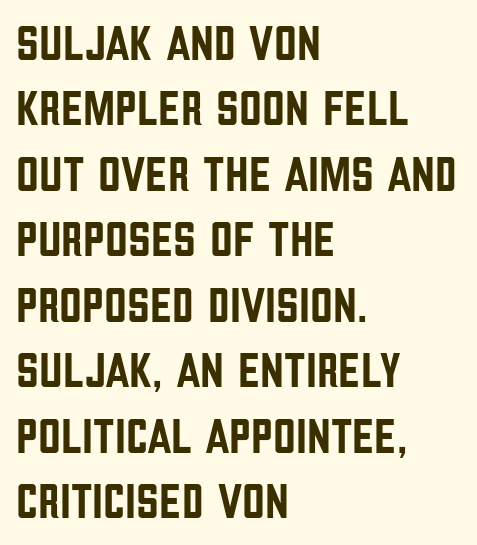
The image shows 50 px condensed sans-serif type, upright; set left-aligned, normal line spacing (1.31x), normal letter spacing, not underlined; low stroke contrast and a large x-height.
